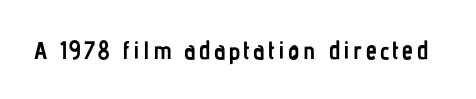
Q: Is the text bold? A: Yes.
Q: Is the text italic (slanted)? A: No, it is upright.
Q: Is the text underlined? A: No.
